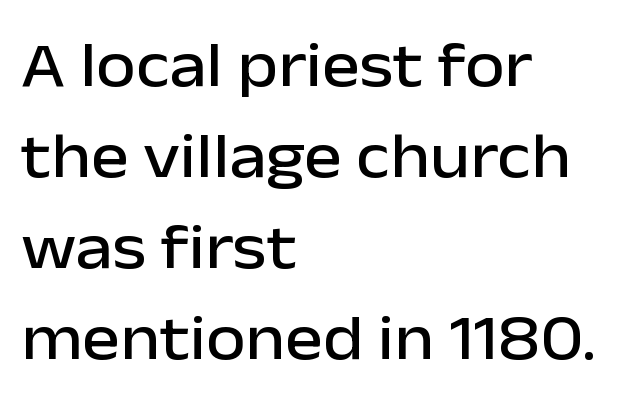
{"serif": "no", "italic": "no", "width": "normal", "stroke_contrast": "low", "x_height": "medium", "monospaced": "no", "underline": "no", "align": "left", "line_spacing": "normal", "line_spacing_ratio": 1.42, "letter_spacing": "normal", "letter_spacing_em": 0.0, "glyph_px": 64}
